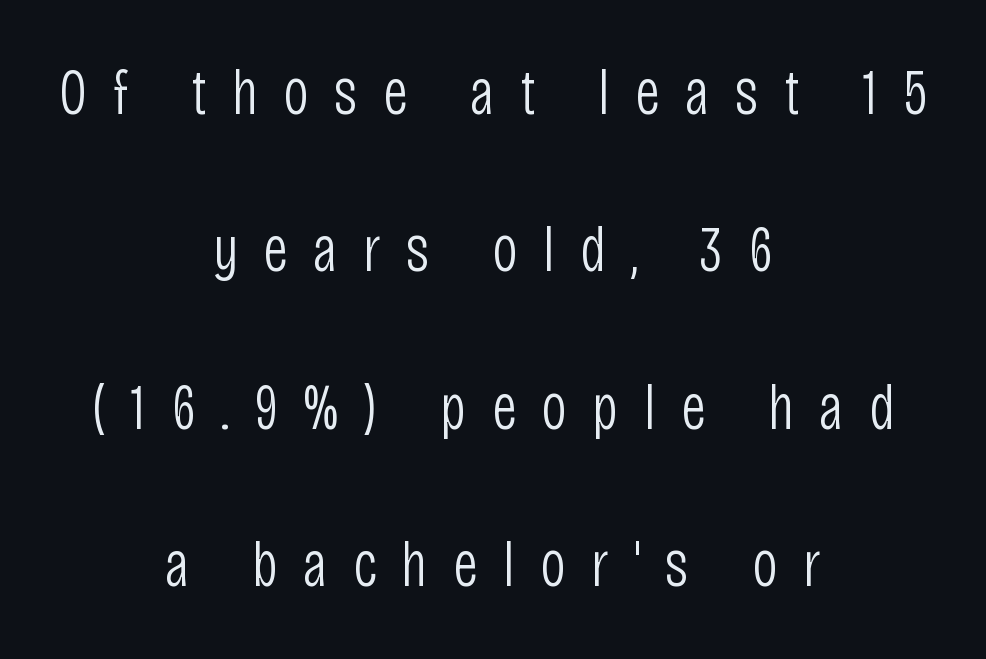
One glance says open: line gaps are wider than usual. Stroke thickness stays within the range of a standard reading face or lighter. A bare baseline throughout the passage. The letters stand upright; this is a roman face.
